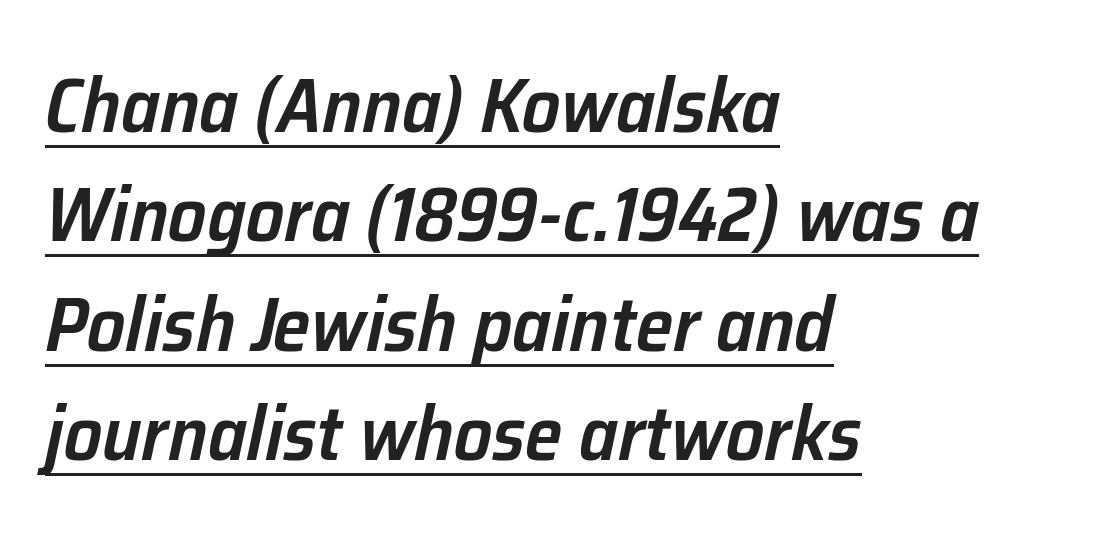
Horizontal bands of white between lines are of average thickness. These lines were composed using italics. A rule runs beneath these lines of type. Weight: semibold (demi).
